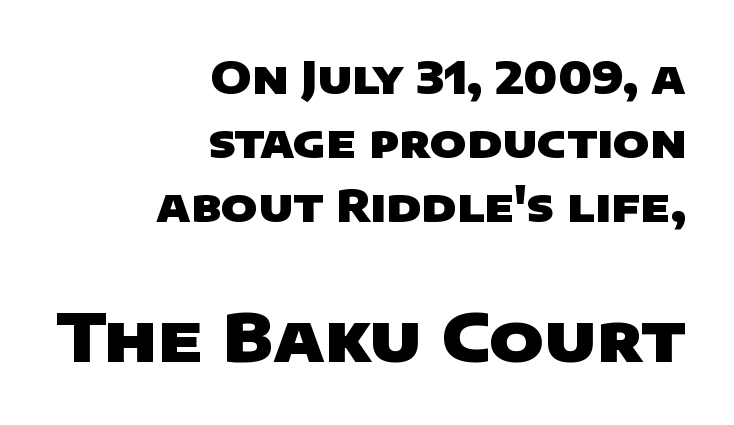
{"serif": "no", "bold": "yes", "weight": "heavy", "width": "wide", "stroke_contrast": "low", "x_height": "large", "monospaced": "no", "underline": "no", "align": "right", "line_spacing": "normal", "line_spacing_ratio": 1.46, "letter_spacing": "normal", "letter_spacing_em": 0.0, "larger_block": "second", "size_ratio": 1.5, "glyph_px": 66}
